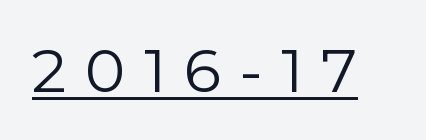
{"serif": "no", "italic": "no", "bold": "no", "weight": "regular", "width": "normal", "stroke_contrast": "low", "x_height": "medium", "monospaced": "no", "underline": "yes", "letter_spacing": "wide", "letter_spacing_em": 0.3, "glyph_px": 61}
